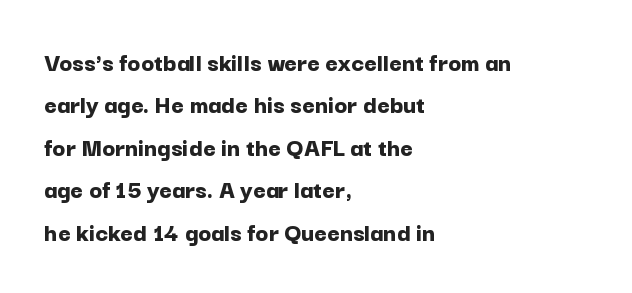
The image shows 27 px bold type, upright; set left-aligned, normal line spacing (1.57x), normal letter spacing, not underlined.
